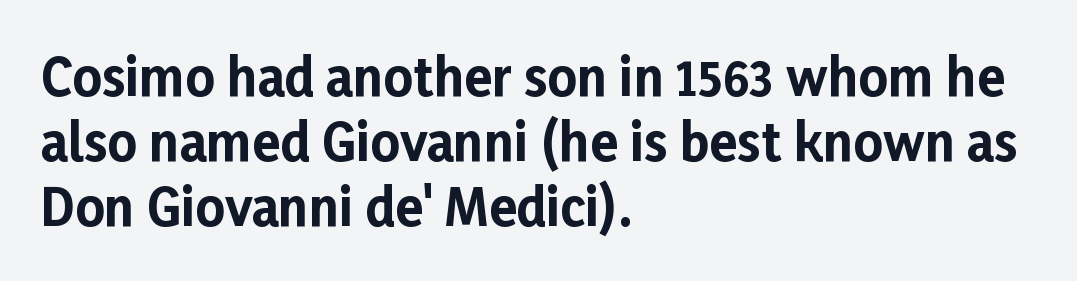
{"serif": "no", "italic": "no", "bold": "yes", "weight": "bold", "width": "normal", "stroke_contrast": "low", "x_height": "medium", "monospaced": "no", "underline": "no", "align": "left", "line_spacing": "normal", "line_spacing_ratio": 1.27, "letter_spacing": "normal", "letter_spacing_em": 0.0, "glyph_px": 51}
